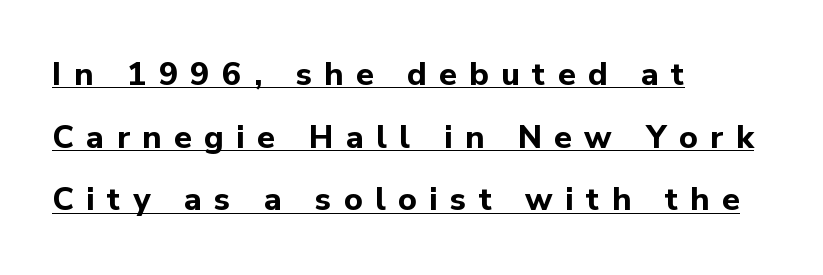
Q: Is the text bold? A: Yes.
Q: Is the text italic (slanted)? A: No, it is upright.
Q: Is the typeface a serif or a sans-serif typeface? A: Sans-serif.
Q: Is the text underlined? A: Yes.
Q: How is the paragraph aligned? A: Left-aligned.
Q: Is the spacing between letters normal or unusually wide? A: Unusually wide.
Q: Is the spacing between lines tight, normal or loose? A: Loose.
Q: Width (condensed, normal, or wide)? A: Normal.
Q: Stroke contrast? A: Low.
Q: x-height? A: Medium.
Q: Monospaced? A: No.
